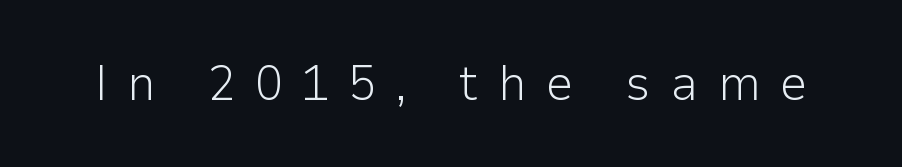
Rendered with straight, roman letterforms. The passage shown is typed in a proportional face where columns would drift. Words float on clear page, feet unadorned. Each letter's strokes conclude bluntly, with no projecting serifs. These glyphs show unthickened strokes, regular width or finer. Between one letter and the next there's a generous, obvious gap.
